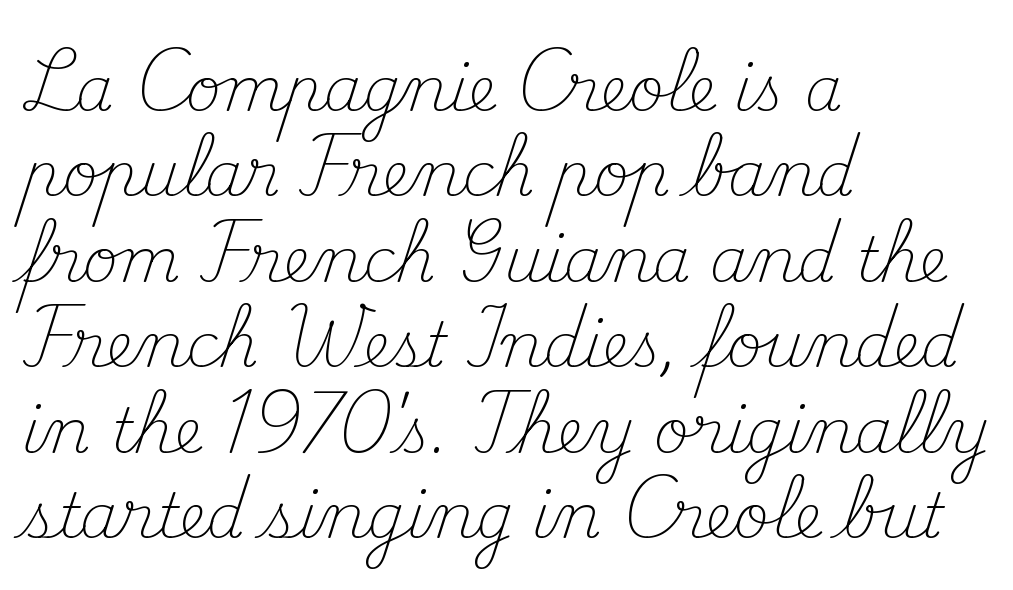
The image shows 61 px light serif type; set left-aligned, normal line spacing (1.4x), normal letter spacing, not underlined; medium stroke contrast and a small x-height.
